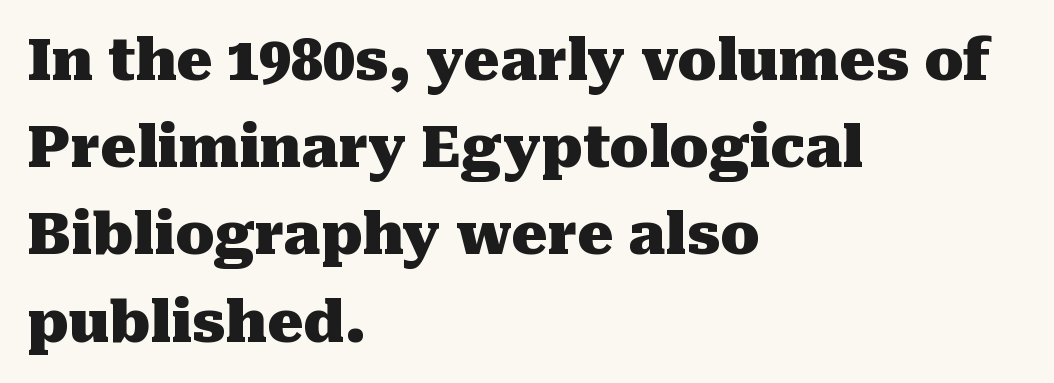
Q: Is the text bold? A: Yes.
Q: Is the text italic (slanted)? A: No, it is upright.
Q: Is the typeface a serif or a sans-serif typeface? A: Serif.
Q: Is the text underlined? A: No.
Q: How is the paragraph aligned? A: Left-aligned.
Q: Is the spacing between letters normal or unusually wide? A: Normal.
Q: Is the spacing between lines tight, normal or loose? A: Normal.
Q: Width (condensed, normal, or wide)? A: Normal.
Q: Stroke contrast? A: Medium.
Q: x-height? A: Medium.
Q: Monospaced? A: No.
